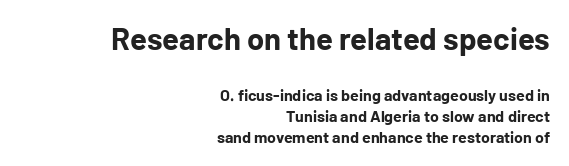
The image shows 31 px bold sans-serif type, upright; set right-aligned, normal line spacing (1.32x), normal letter spacing, not underlined; the first (top) block is 1.94x larger; low stroke contrast and a medium x-height.
